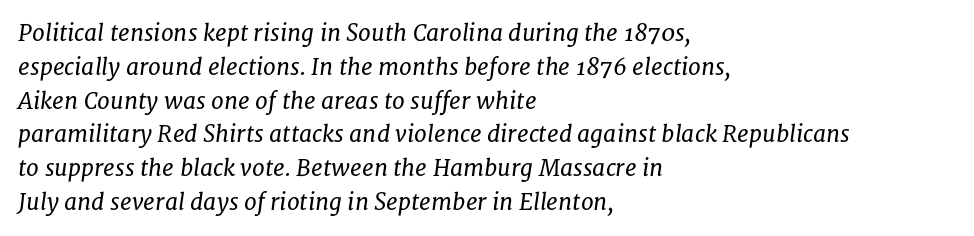
Q: Is the text bold? A: No.
Q: Is the text italic (slanted)? A: Yes, it leans right by about 8 degrees.
Q: Is the text underlined? A: No.
Q: How is the paragraph aligned? A: Left-aligned.
Q: Is the spacing between letters normal or unusually wide? A: Normal.
Q: Is the spacing between lines tight, normal or loose? A: Normal.
